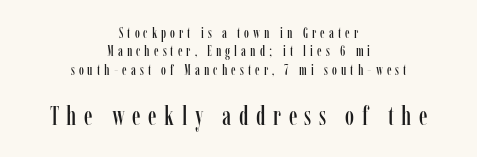
The image shows 26 px text type, upright; set centered, normal line spacing (1.32x), unusually wide letter spacing (+0.29 em), not underlined; the second (bottom) block is 1.86x larger.
